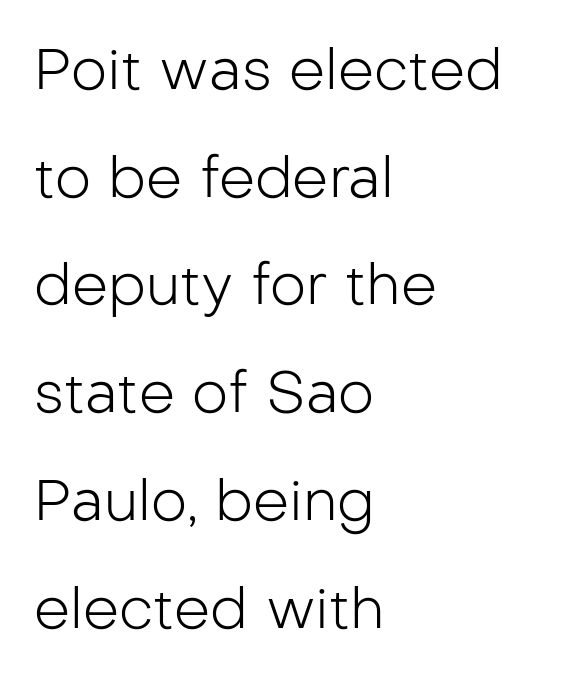
{"serif": "no", "italic": "no", "bold": "no", "weight": "light", "width": "normal", "stroke_contrast": "low", "x_height": "medium", "monospaced": "no", "underline": "no", "align": "left", "line_spacing_ratio": 1.89, "letter_spacing": "normal", "letter_spacing_em": 0.0, "glyph_px": 57}
